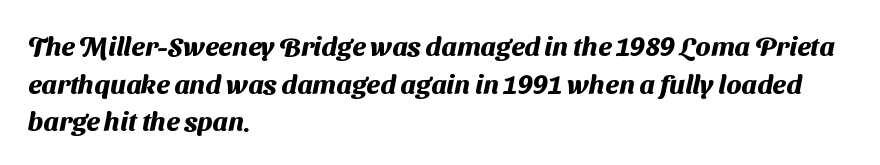
Q: Is the text bold? A: Yes.
Q: Is the text underlined? A: No.
Q: How is the paragraph aligned? A: Left-aligned.
Q: Is the spacing between letters normal or unusually wide? A: Normal.
Q: Is the spacing between lines tight, normal or loose? A: Normal.
